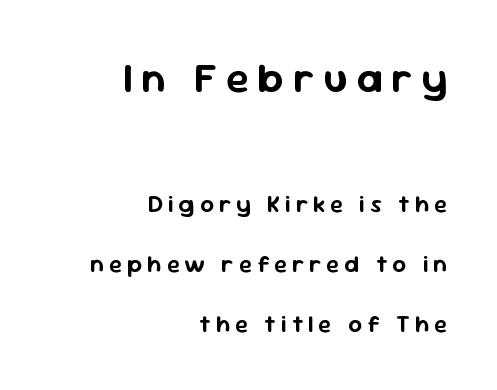
The image shows 42 px sans-serif type, upright; set right-aligned, loose line spacing (2.49x), unusually wide letter spacing (+0.21 em), not underlined; the first (top) block is 1.75x larger; low stroke contrast and a medium x-height.
